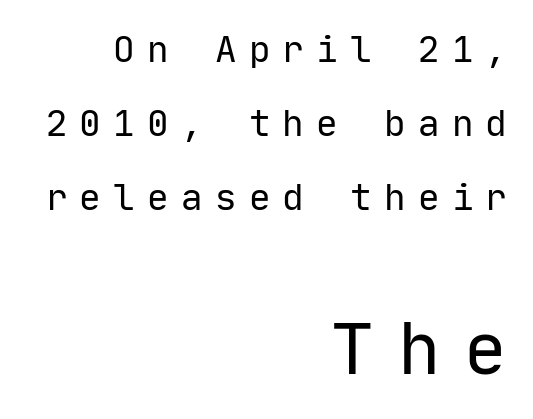
The image shows 71 px regular-weight sans-serif type, upright, monospaced; set right-aligned, loose line spacing (2.05x), unusually wide letter spacing (+0.34 em), not underlined; the second (bottom) block is 1.97x larger; low stroke contrast and a medium x-height.
